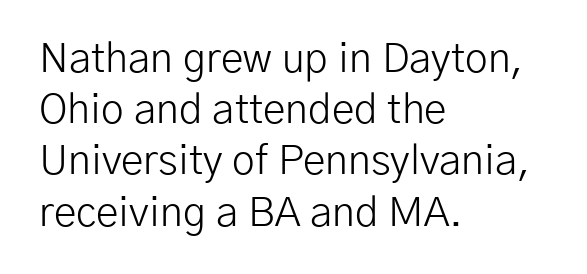
The image shows 41 px light sans-serif type, upright; set left-aligned, normal line spacing (1.25x), normal letter spacing, not underlined; low stroke contrast and a medium x-height.
